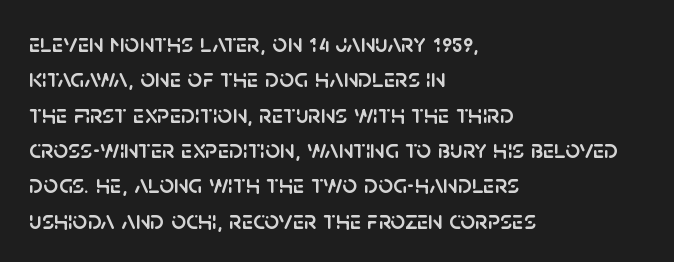
Q: Is the text italic (slanted)? A: No, it is upright.
Q: Is the text underlined? A: No.
Q: How is the paragraph aligned? A: Left-aligned.
Q: Is the spacing between letters normal or unusually wide? A: Normal.
Q: Is the spacing between lines tight, normal or loose? A: Normal.
